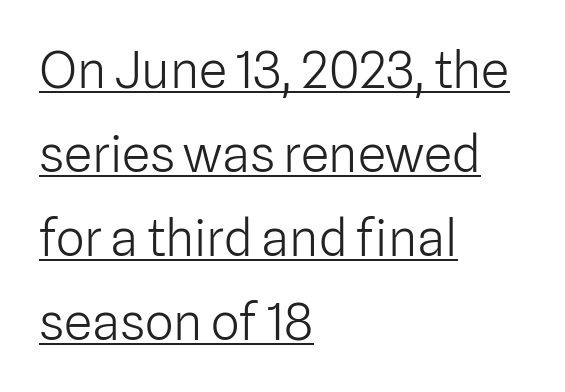
Q: Is the text bold? A: No.
Q: Is the text italic (slanted)? A: No, it is upright.
Q: Is the typeface a serif or a sans-serif typeface? A: Sans-serif.
Q: Is the text underlined? A: Yes.
Q: How is the paragraph aligned? A: Left-aligned.
Q: Is the spacing between letters normal or unusually wide? A: Normal.
Q: Is the spacing between lines tight, normal or loose? A: Normal.
Q: Width (condensed, normal, or wide)? A: Normal.
Q: Stroke contrast? A: Low.
Q: x-height? A: Medium.
Q: Monospaced? A: No.
